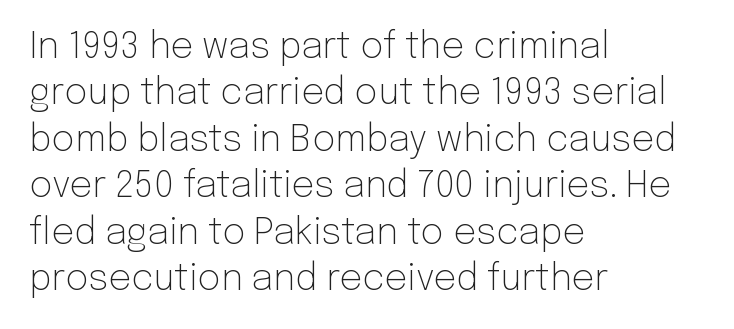
Honestly, the letter spacing is just normal — you wouldn't notice it. The characters are drawn with everyday or finer stroke widths. The line-height multiplier appears to be the usual default. Plain, unruled lines of type. Varying glyph widths throughout — classic text-font behaviour.
